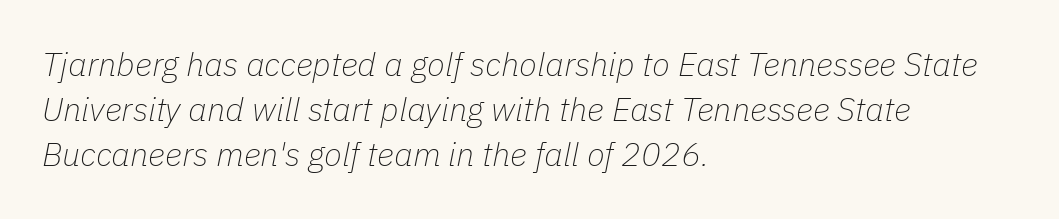
The image shows 33 px thin type, italic (leaning right); set left-aligned, normal line spacing (1.37x), normal letter spacing, not underlined; low stroke contrast and a medium x-height.
